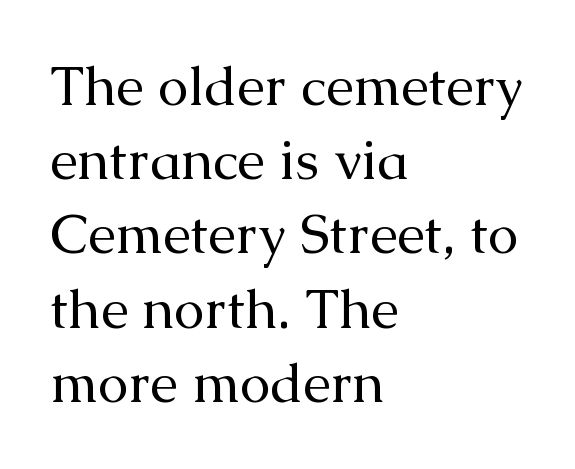
Is the block centered? No — it sits flush against the left margin. Here the designer chose a conventional face with non-uniform glyph widths. If you measured baseline to baseline, you'd find a middling distance. Does extra space separate the letters? No, they use regular spacing. Unbolded letterforms with no extra heft.
